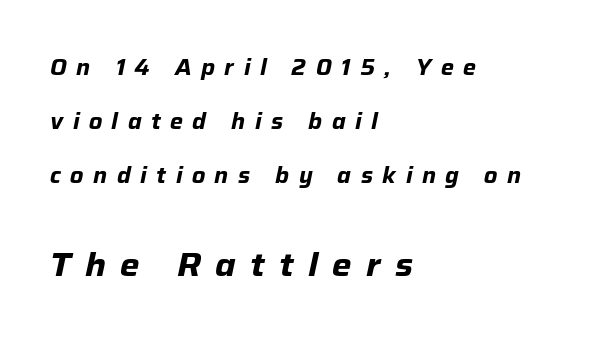
Q: Is the text bold? A: Yes.
Q: Is the text italic (slanted)? A: Yes, it leans right by about 12 degrees.
Q: Is the text underlined? A: No.
Q: How is the paragraph aligned? A: Left-aligned.
Q: Is the spacing between letters normal or unusually wide? A: Unusually wide.
Q: Is the spacing between lines tight, normal or loose? A: Loose.
Q: Which block of text is set in a larger size, the first (top) or the second (bottom)? A: The second (bottom) one.
Q: Width (condensed, normal, or wide)? A: Normal.
Q: Stroke contrast? A: Low.
Q: x-height? A: Medium.
Q: Monospaced? A: No.
